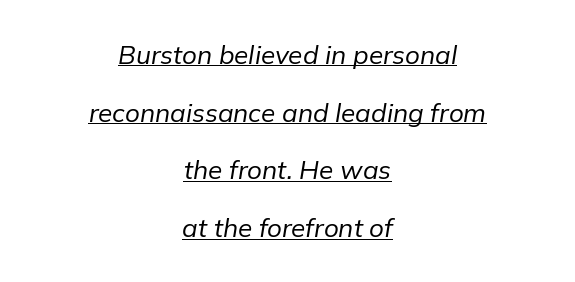
{"italic": "yes", "lean": "right", "slant_degrees": 9, "bold": "no", "underline": "yes", "align": "center", "line_spacing": "loose", "line_spacing_ratio": 2.22, "letter_spacing": "normal", "letter_spacing_em": 0.0, "glyph_px": 26}
